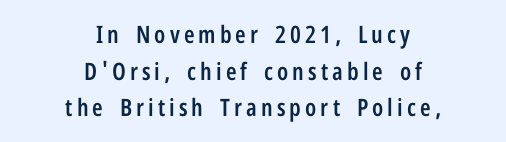
{"italic": "no", "bold": "semi", "underline": "no", "align": "center", "line_spacing": "normal", "line_spacing_ratio": 1.53, "glyph_px": 24}
